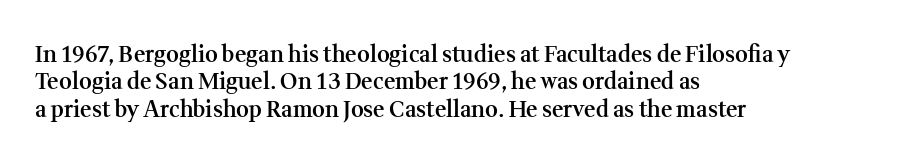
Q: Is the text bold? A: Semi-bold.
Q: Is the text italic (slanted)? A: No, it is upright.
Q: Is the text underlined? A: No.
Q: How is the paragraph aligned? A: Left-aligned.
Q: Is the spacing between letters normal or unusually wide? A: Normal.
Q: Is the spacing between lines tight, normal or loose? A: Normal.
